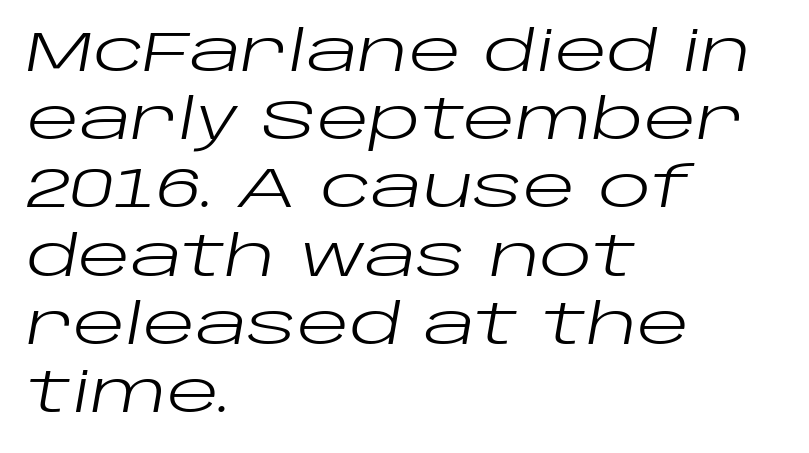
The image shows 55 px regular-weight, wide type, italic (leaning right); set left-aligned, line spacing 1.24x, normal letter spacing, not underlined; low stroke contrast and a large x-height.
